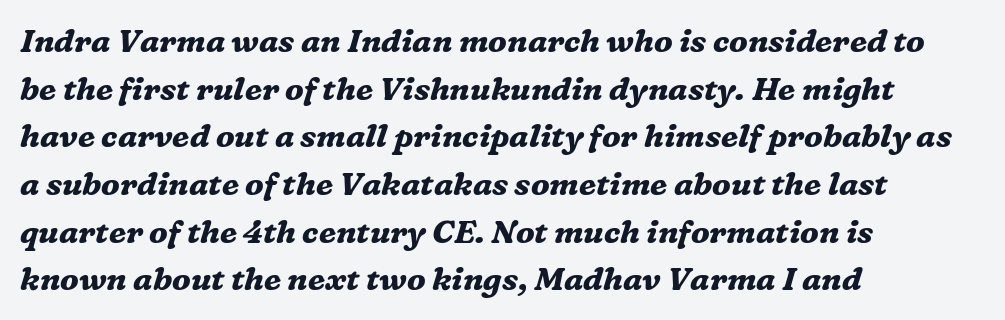
Horizontally, the lines are justified to the leading edge only. Successive baselines arrive at the customary interval. Small tapered or slab feet sit at the stroke ends, so this counts as serif. The foot of each line stays bare and open. When letters slant like this, we call the style italic. Note the varied advance widths — an 'i' is clearly narrower than an 'm'.
